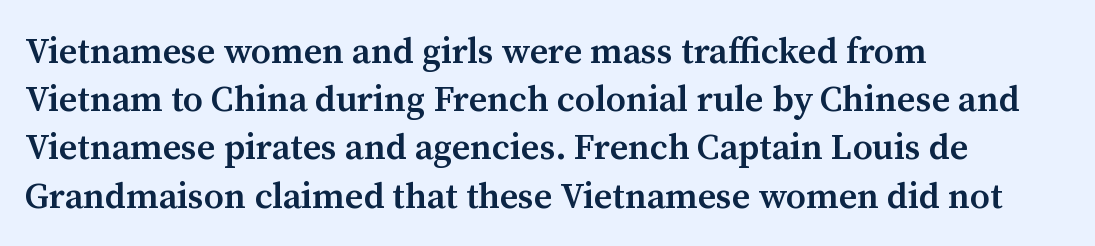
{"serif": "yes", "italic": "no", "bold": "semi", "weight": "semibold", "width": "normal", "stroke_contrast": "medium", "x_height": "medium", "monospaced": "no", "underline": "no", "align": "left", "line_spacing": "normal", "line_spacing_ratio": 1.34, "letter_spacing": "normal", "letter_spacing_em": 0.0, "glyph_px": 36}
